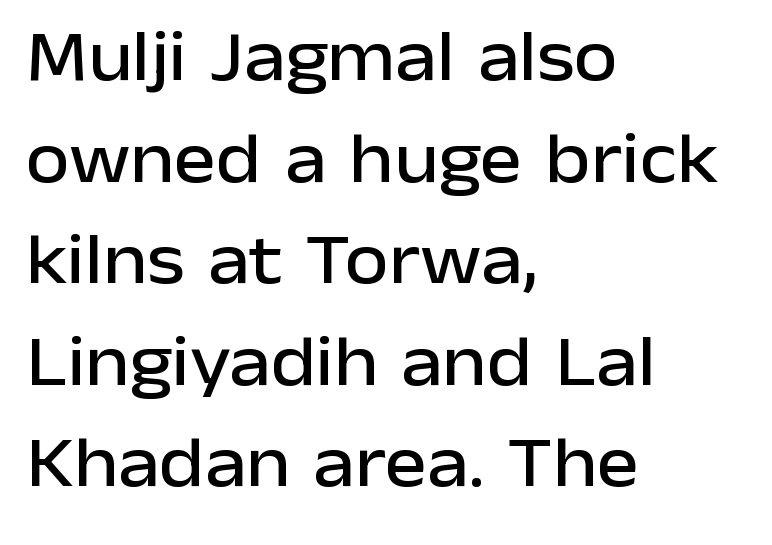
The image shows 71 px sans-serif type, upright; set left-aligned, normal line spacing (1.43x), normal letter spacing, not underlined; low stroke contrast and a medium x-height.
